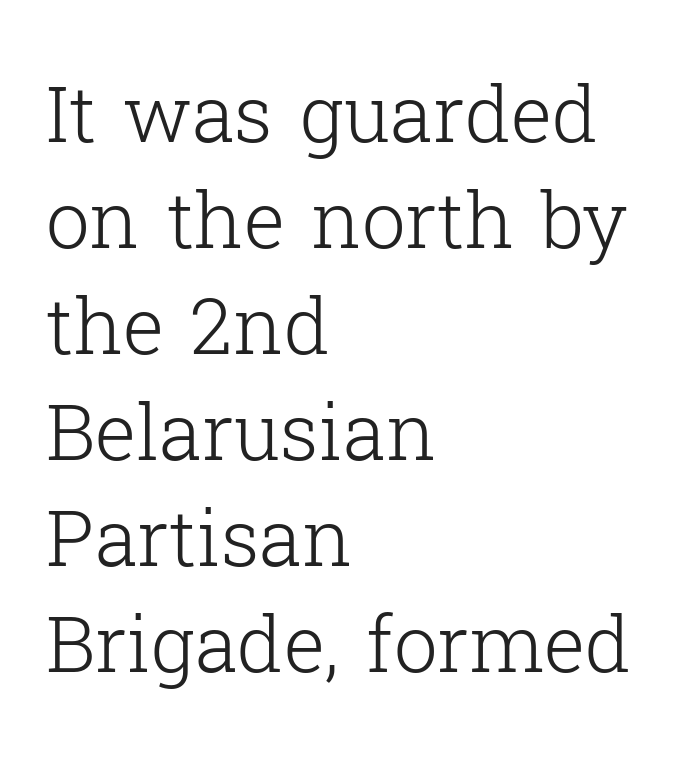
Q: Is the text bold? A: No.
Q: Is the text italic (slanted)? A: No, it is upright.
Q: Is the typeface a serif or a sans-serif typeface? A: Serif.
Q: Is the text underlined? A: No.
Q: How is the paragraph aligned? A: Left-aligned.
Q: Is the spacing between letters normal or unusually wide? A: Normal.
Q: Is the spacing between lines tight, normal or loose? A: Normal.
Q: Width (condensed, normal, or wide)? A: Normal.
Q: Stroke contrast? A: Low.
Q: x-height? A: Medium.
Q: Monospaced? A: No.
